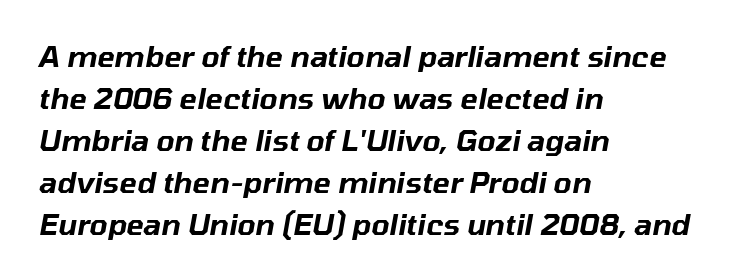
Q: Is the text italic (slanted)? A: Yes, it leans right by about 10 degrees.
Q: Is the text underlined? A: No.
Q: How is the paragraph aligned? A: Left-aligned.
Q: Is the spacing between letters normal or unusually wide? A: Normal.
Q: Is the spacing between lines tight, normal or loose? A: Normal.
Q: Width (condensed, normal, or wide)? A: Normal.
Q: Stroke contrast? A: Low.
Q: x-height? A: Medium.
Q: Monospaced? A: No.
